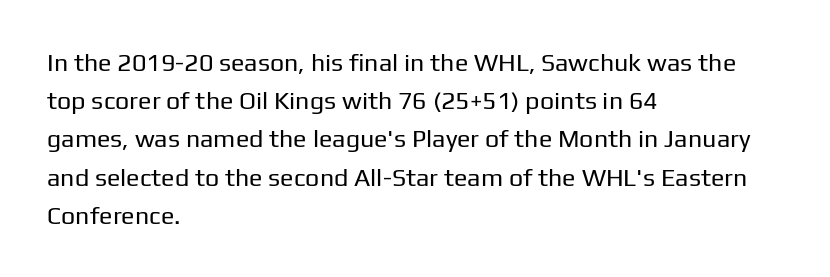
{"italic": "no", "bold": "no", "underline": "no", "align": "left", "line_spacing": "normal", "line_spacing_ratio": 1.53, "letter_spacing": "normal", "letter_spacing_em": 0.0, "glyph_px": 25}
